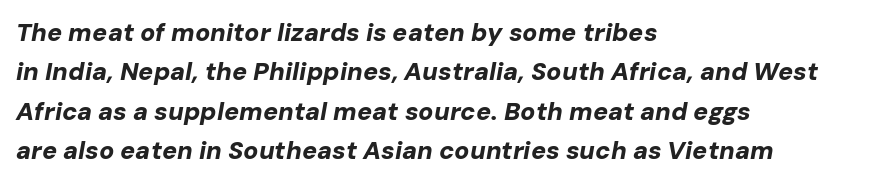
The image shows 25 px bold type, italic (leaning right); set left-aligned, normal line spacing (1.58x), normal letter spacing, not underlined.
